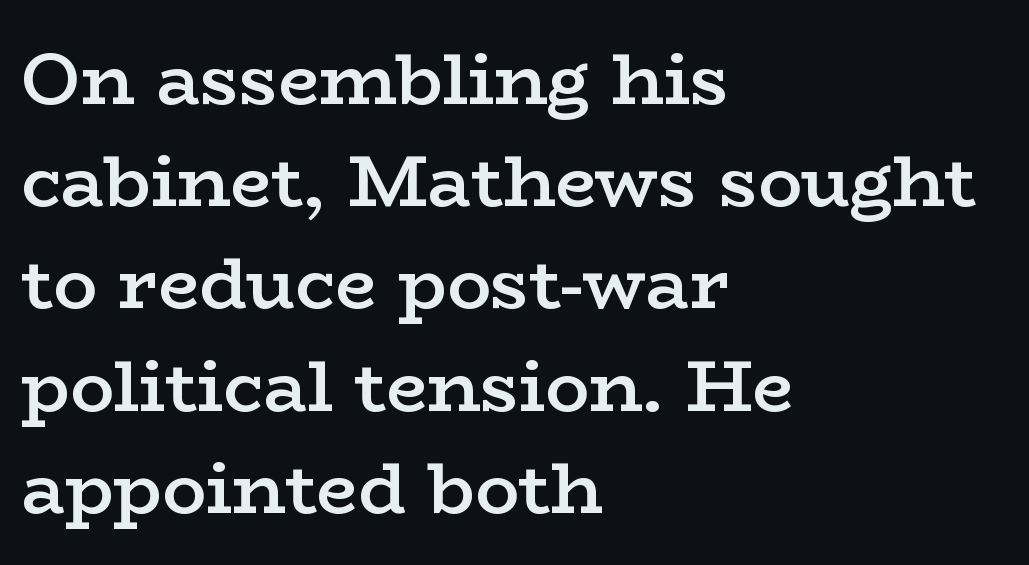
{"serif": "yes", "italic": "no", "bold": "semi", "weight": "semibold", "width": "wide", "stroke_contrast": "low", "x_height": "medium", "monospaced": "no", "underline": "no", "align": "left", "line_spacing": "normal", "line_spacing_ratio": 1.4, "letter_spacing": "normal", "letter_spacing_em": 0.0, "glyph_px": 73}
